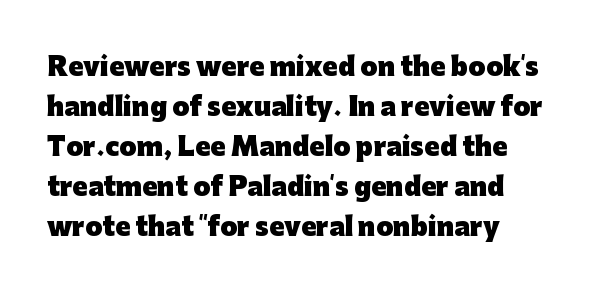
Q: Is the text bold? A: Yes.
Q: Is the text italic (slanted)? A: No, it is upright.
Q: Is the text underlined? A: No.
Q: How is the paragraph aligned? A: Left-aligned.
Q: Is the spacing between letters normal or unusually wide? A: Normal.
Q: Is the spacing between lines tight, normal or loose? A: Normal.
